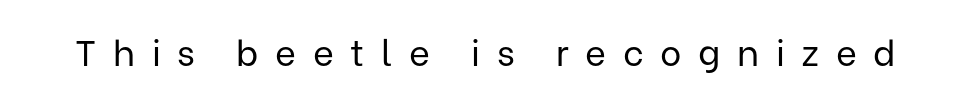
Q: Is the text bold? A: No.
Q: Is the text italic (slanted)? A: No, it is upright.
Q: Is the typeface a serif or a sans-serif typeface? A: Sans-serif.
Q: Is the text underlined? A: No.
Q: Is the spacing between letters normal or unusually wide? A: Unusually wide.
Q: Width (condensed, normal, or wide)? A: Normal.
Q: Stroke contrast? A: Low.
Q: x-height? A: Medium.
Q: Monospaced? A: No.
